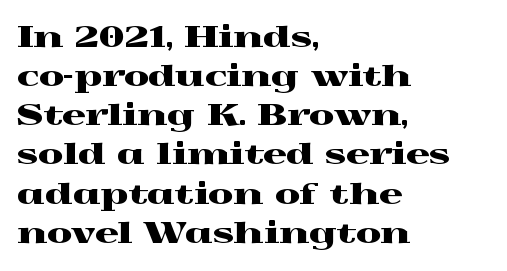
The compositor pushed each line to the left boundary. Here the designer chose a conventional face with non-uniform glyph widths. The face used here is seriffed, in the tradition of book romans. Just letters on the line, the space beneath them empty. Glyph-to-glyph distance matches everyday printed text. The type sits square on the baseline with zero lean.
